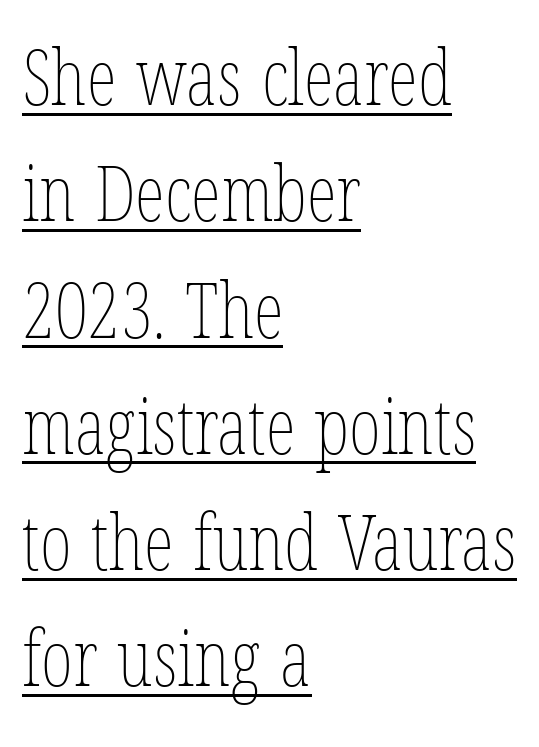
The image shows 77 px thin, condensed type, upright; set left-aligned, normal line spacing (1.51x), normal letter spacing, underlined; low stroke contrast and a medium x-height.
